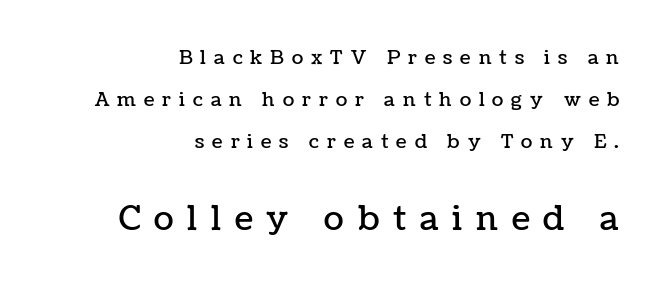
{"italic": "no", "width": "normal", "stroke_contrast": "low", "x_height": "medium", "monospaced": "no", "underline": "no", "align": "right", "line_spacing": "loose", "line_spacing_ratio": 2.2, "letter_spacing": "wide", "letter_spacing_em": 0.42, "larger_block": "second", "size_ratio": 1.74, "glyph_px": 33}
